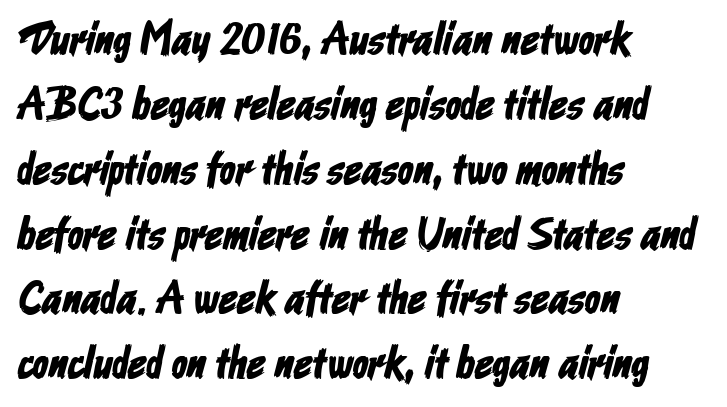
Q: Is the typeface a serif or a sans-serif typeface? A: Sans-serif.
Q: Is the text underlined? A: No.
Q: How is the paragraph aligned? A: Left-aligned.
Q: Is the spacing between letters normal or unusually wide? A: Normal.
Q: Is the spacing between lines tight, normal or loose? A: Normal.
Q: Width (condensed, normal, or wide)? A: Condensed.
Q: Stroke contrast? A: Low.
Q: x-height? A: Medium.
Q: Monospaced? A: No.
